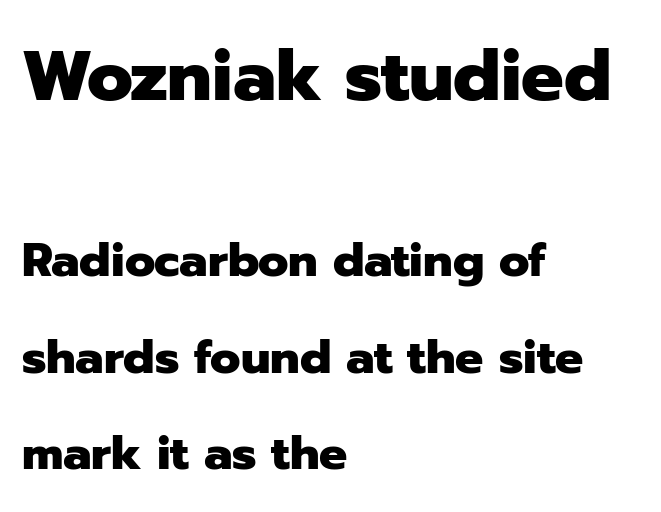
The image shows 71 px heavy sans-serif type, upright; set left-aligned, loose line spacing (2.05x), normal letter spacing, not underlined; the first (top) block is 1.51x larger; low stroke contrast and a medium x-height.
